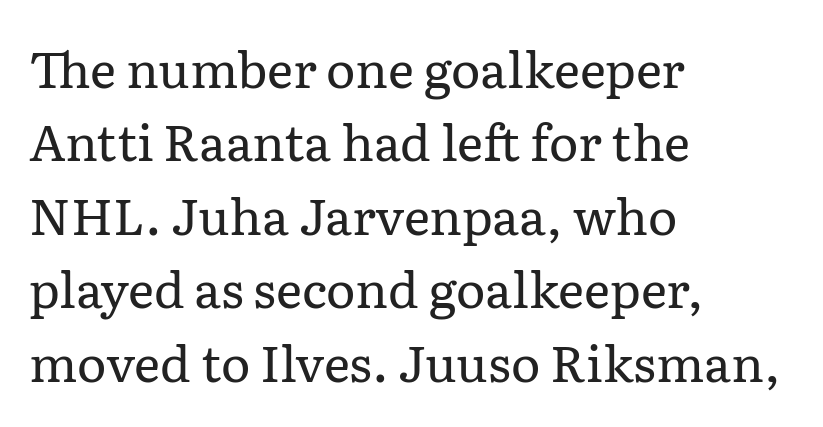
Alignment: flush left. Ascenders rise straight up at ninety degrees. The horizontal fit of the characters is conventional and even. One glance says typical: line gaps are just what's usual. The face used here is proportionally spaced, like ordinary book or web type.
